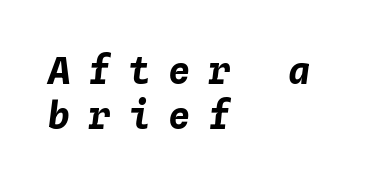
Letter spacing: wide. The glyphs have the mass of a bold cut. The whole block is typeset with a tilt. The area under the type is left untouched. The face used here is monospaced, like something from a code editor.
